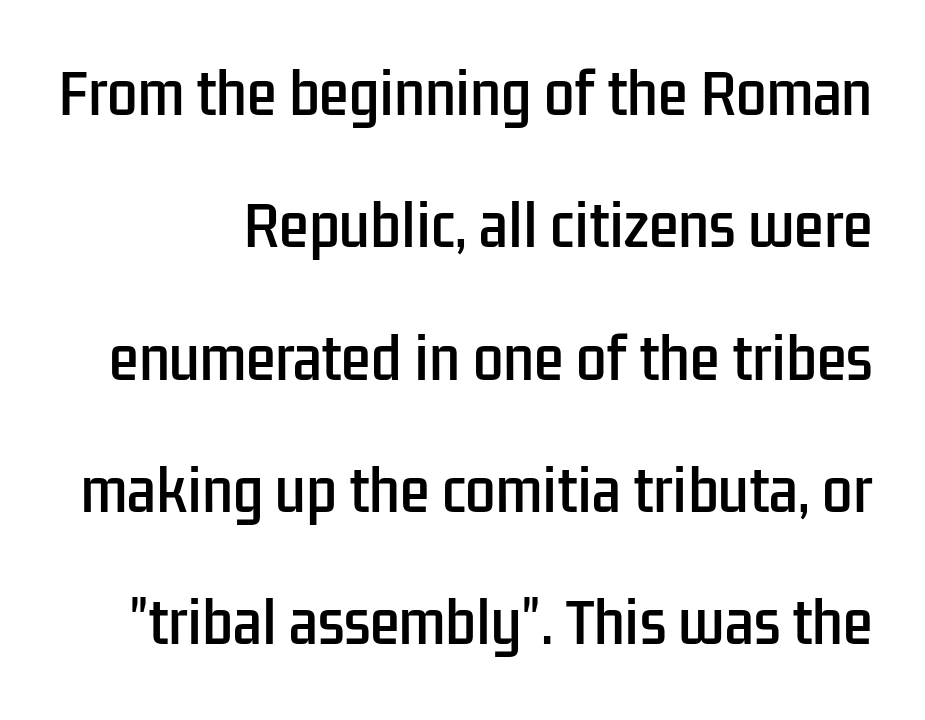
The image shows 54 px condensed sans-serif type, upright; set loose line spacing (2.45x), normal letter spacing, not underlined; low stroke contrast and a medium x-height.
